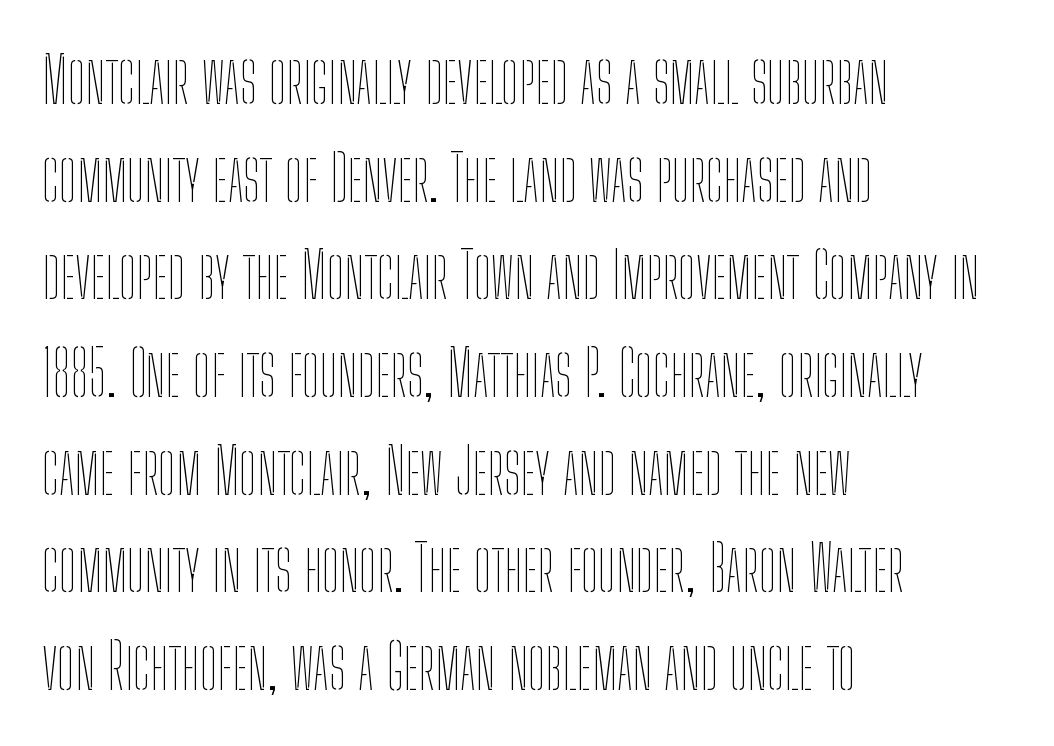
The image shows 63 px thin, condensed type, upright; set left-aligned, normal line spacing (1.55x), normal letter spacing, not underlined; low stroke contrast and a medium x-height.
